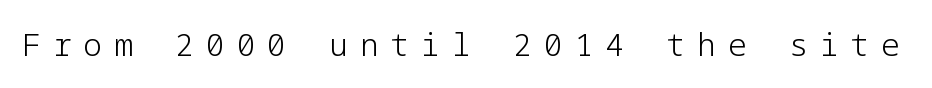
{"serif": "no", "italic": "no", "bold": "no", "weight": "light", "width": "normal", "stroke_contrast": "low", "x_height": "medium", "underline": "no", "letter_spacing": "wide", "letter_spacing_em": 0.39, "glyph_px": 31}
